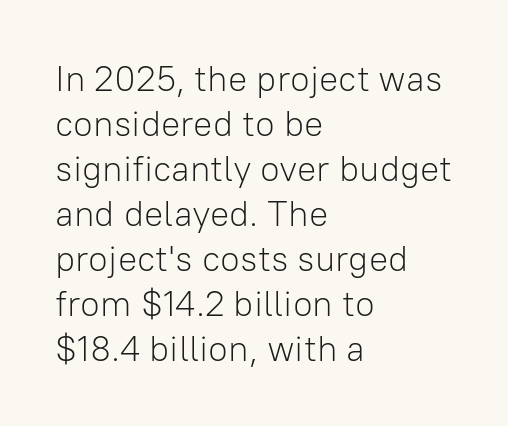
The image shows 36 px light sans-serif type, upright; set left-aligned, normal line spacing (1.25x), normal letter spacing, not underlined; low stroke contrast and a medium x-height.
